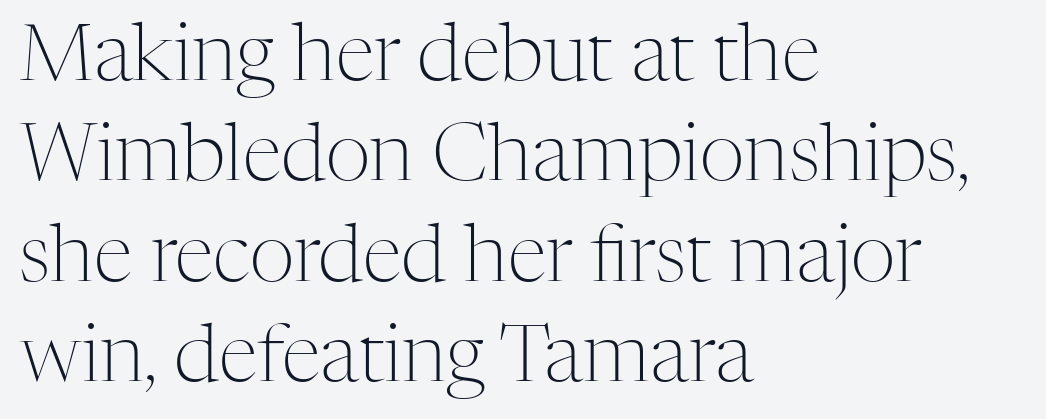
Unbolded letterforms with no extra heft. No extra tracking has been applied to these lines. All the whitespace from short lines collects on the right. Looks like regular typesetting: each glyph gets only the width it needs.
